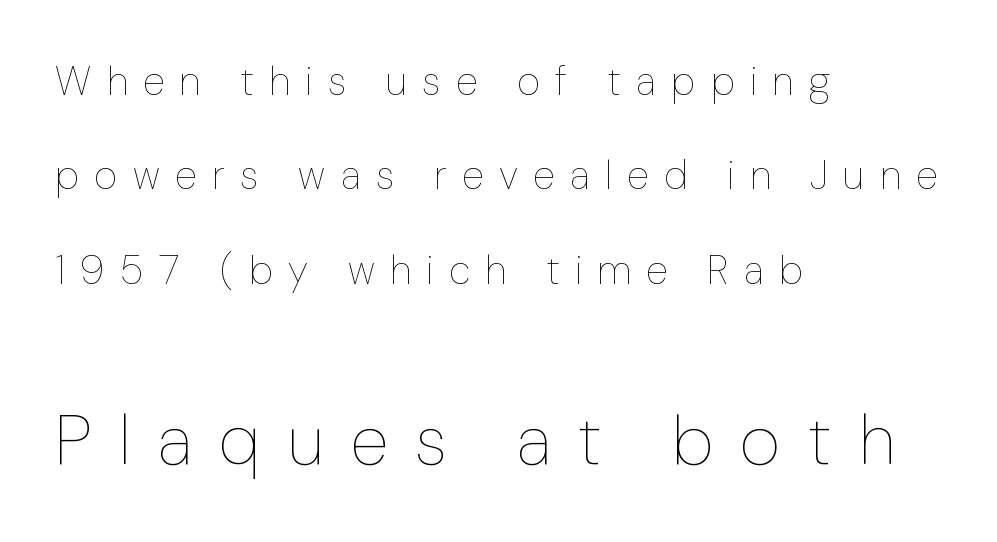
The image shows 70 px thin type, upright; set left-aligned, loose line spacing (2.36x), unusually wide letter spacing (+0.39 em), not underlined; the second (bottom) block is 1.75x larger; low stroke contrast and a medium x-height.
